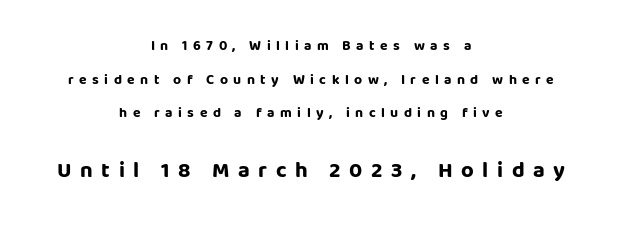
Rendered with straight, roman letterforms. Does the weight exceed regular? Yes, all the way to bold. Is the letter spacing exaggerated? Yes — the characters are pushed far apart. The rag falls on both sides of this text block equally. The foot of each line stays bare and open. This block would shrink considerably if given ordinary leading; it's expanded now.
